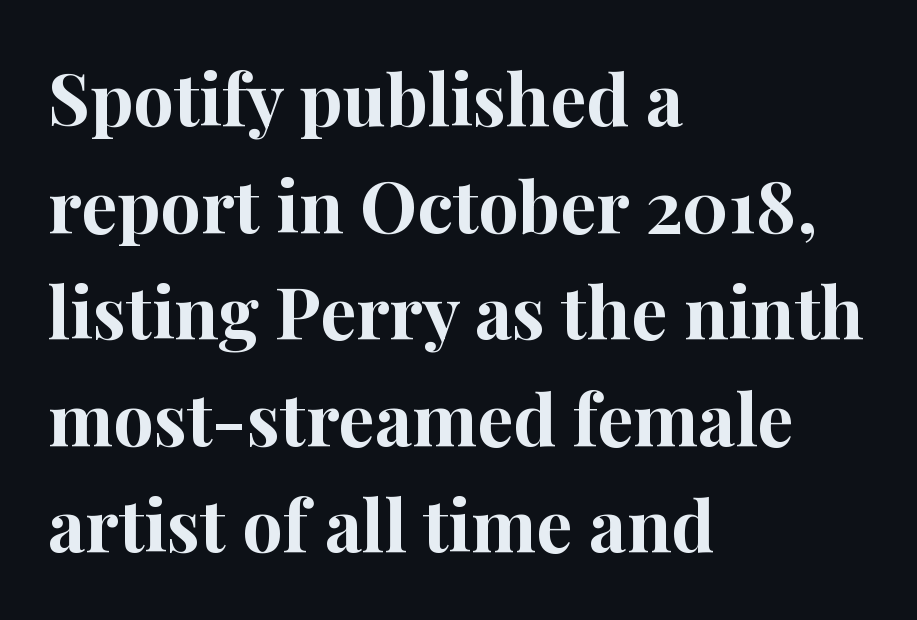
Q: Is the text bold? A: Yes.
Q: Is the text italic (slanted)? A: No, it is upright.
Q: Is the typeface a serif or a sans-serif typeface? A: Serif.
Q: Is the text underlined? A: No.
Q: How is the paragraph aligned? A: Left-aligned.
Q: Is the spacing between letters normal or unusually wide? A: Normal.
Q: Is the spacing between lines tight, normal or loose? A: Normal.
Q: Width (condensed, normal, or wide)? A: Normal.
Q: Stroke contrast? A: High.
Q: x-height? A: Medium.
Q: Monospaced? A: No.
